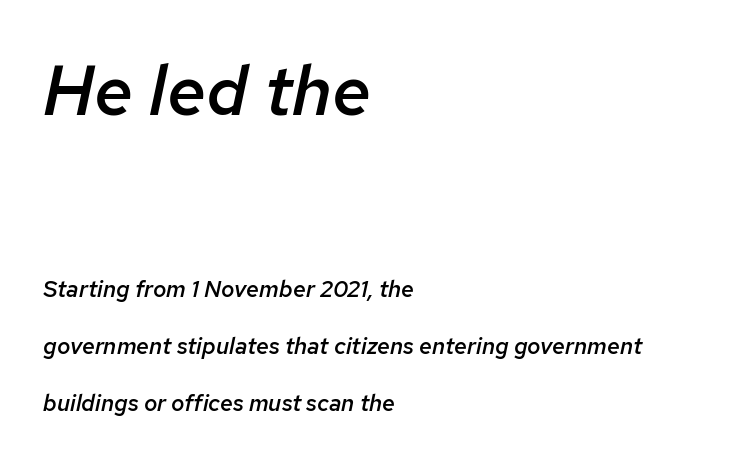
{"italic": "yes", "lean": "right", "slant_degrees": 12, "bold": "semi", "weight": "semibold", "width": "normal", "stroke_contrast": "low", "x_height": "medium", "monospaced": "no", "underline": "no", "align": "left", "line_spacing": "loose", "line_spacing_ratio": 2.48, "letter_spacing": "normal", "letter_spacing_em": 0.0, "larger_block": "first", "size_ratio": 3.04, "glyph_px": 70}
